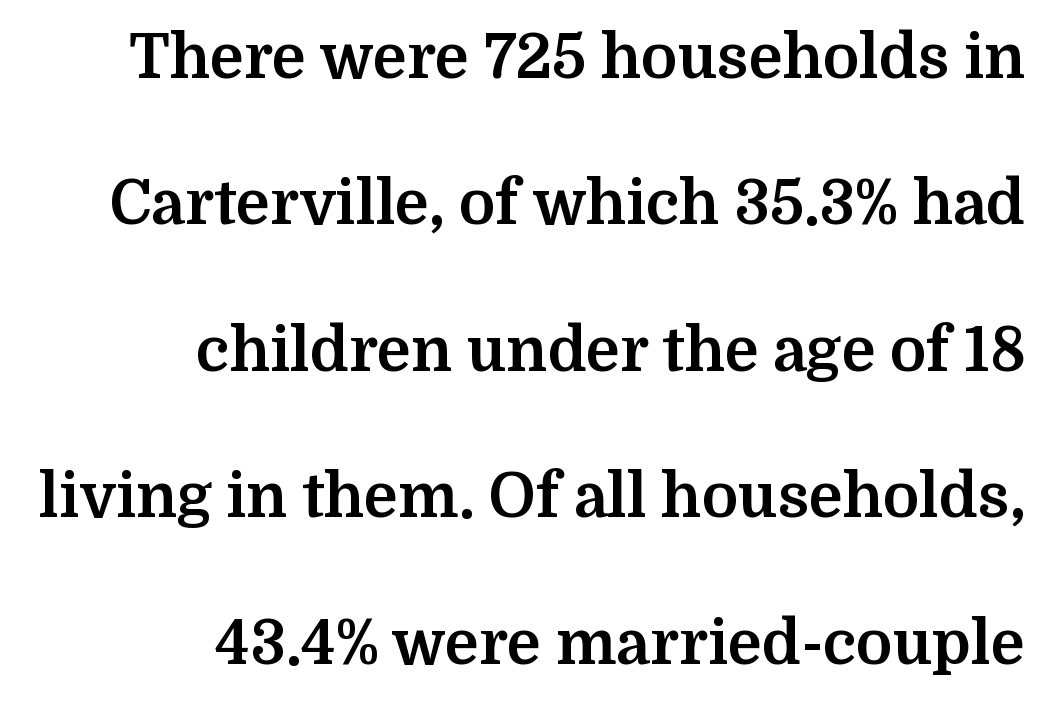
{"serif": "yes", "italic": "no", "bold": "yes", "weight": "bold", "width": "normal", "stroke_contrast": "medium", "x_height": "medium", "monospaced": "no", "underline": "no", "align": "right", "line_spacing": "loose", "line_spacing_ratio": 2.4, "letter_spacing": "normal", "letter_spacing_em": 0.0, "glyph_px": 61}
